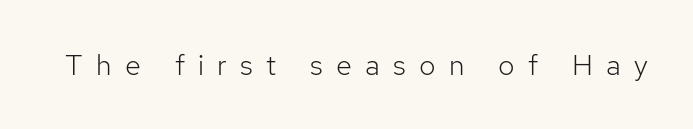
The image shows 29 px light sans-serif type, upright; set unusually wide letter spacing (+0.46 em), not underlined; low stroke contrast and a medium x-height.
